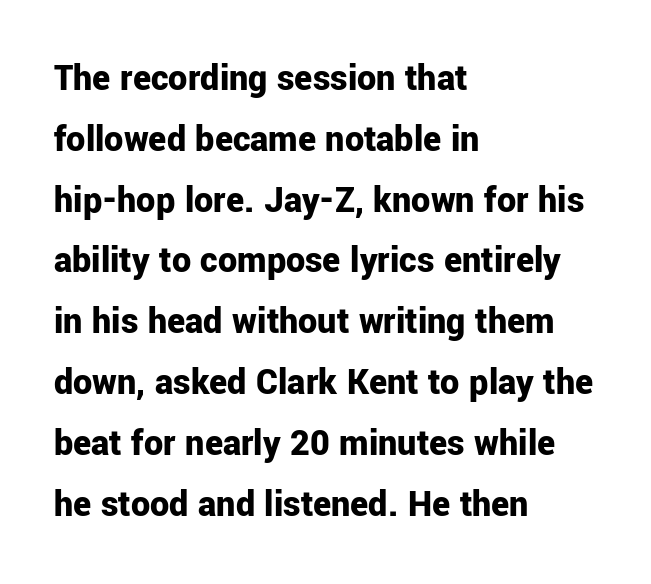
The string is rendered with underlining switched off. These lines are rendered in a variable-pitch font. Reading down the block, your eye returns to a fixed left position each line. In terms of letterspacing, this is plain default setting.
